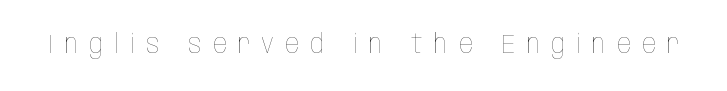
The image shows 27 px text type, upright; set unusually wide letter spacing (+0.42 em), not underlined.
